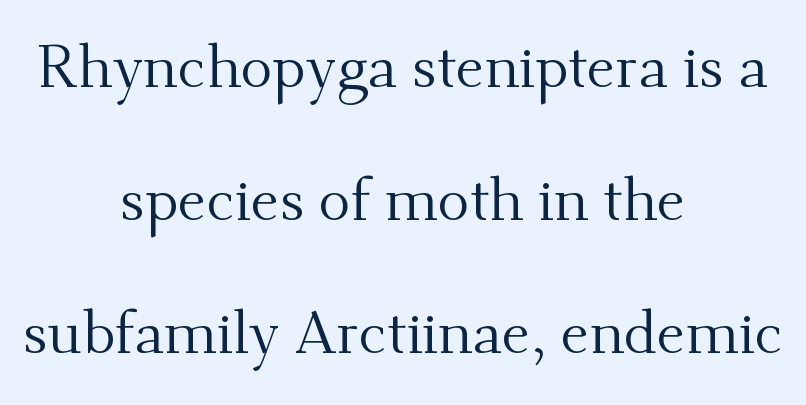
Centered paragraph, ragged on both sides. Notice the wide empty band between every row — that's loose leading. Tracking value appears to be zero — textbook default spacing. The lettering holds an erect, upright posture throughout.
